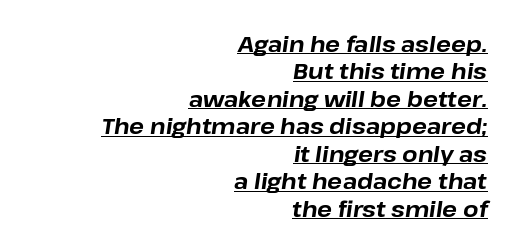
{"italic": "yes", "lean": "right", "slant_degrees": 8, "bold": "yes", "underline": "yes", "align": "right", "line_spacing": "normal", "line_spacing_ratio": 1.25, "letter_spacing": "normal", "letter_spacing_em": 0.0, "glyph_px": 22}
